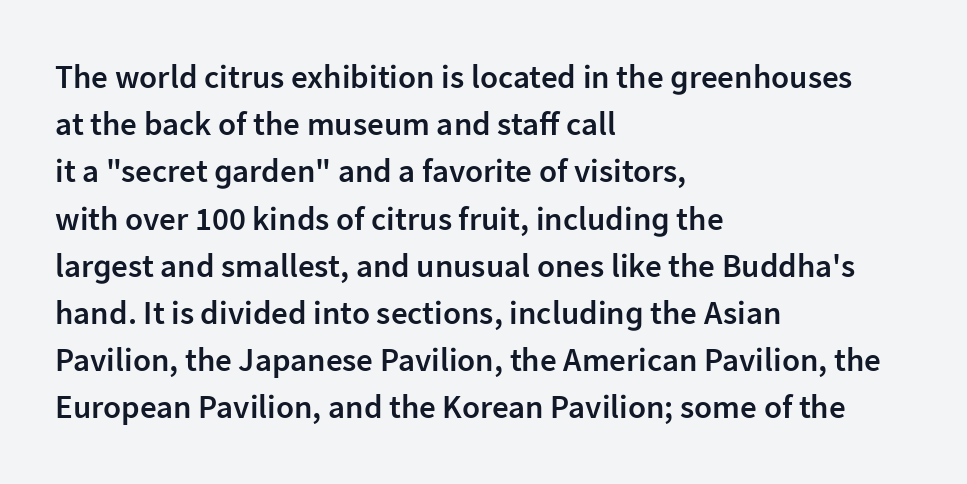
Q: Is the text bold? A: Semi-bold.
Q: Is the text italic (slanted)? A: No, it is upright.
Q: Is the typeface a serif or a sans-serif typeface? A: Sans-serif.
Q: Is the text underlined? A: No.
Q: How is the paragraph aligned? A: Left-aligned.
Q: Is the spacing between letters normal or unusually wide? A: Normal.
Q: Is the spacing between lines tight, normal or loose? A: Normal.
Q: Width (condensed, normal, or wide)? A: Normal.
Q: Stroke contrast? A: Low.
Q: x-height? A: Medium.
Q: Monospaced? A: No.
